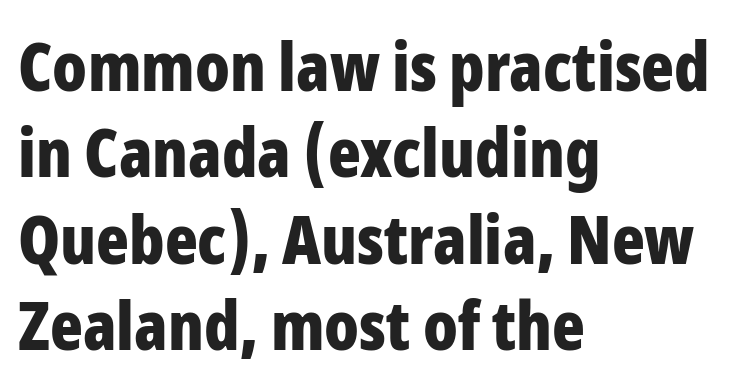
{"serif": "no", "italic": "no", "bold": "yes", "weight": "bold", "width": "condensed", "stroke_contrast": "low", "x_height": "medium", "monospaced": "no", "underline": "no", "align": "left", "line_spacing": "normal", "line_spacing_ratio": 1.27, "letter_spacing": "normal", "letter_spacing_em": 0.0, "glyph_px": 68}
